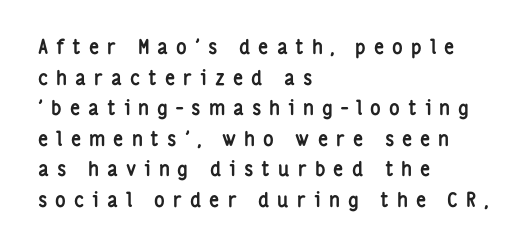
{"italic": "no", "bold": "yes", "underline": "no", "align": "left", "line_spacing": "normal", "line_spacing_ratio": 1.53, "letter_spacing": "wide", "letter_spacing_em": 0.4, "glyph_px": 20}
